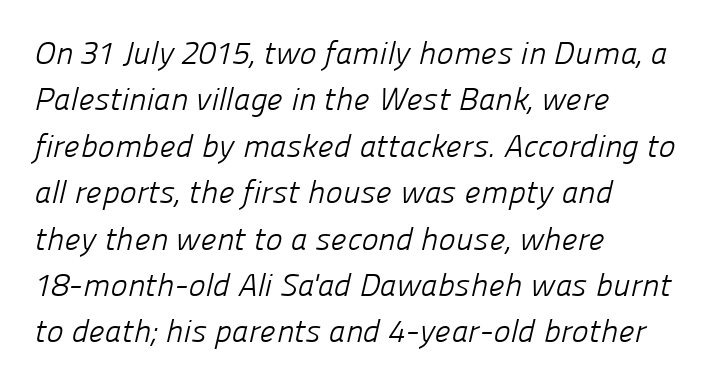
{"serif": "no", "bold": "no", "weight": "light", "width": "normal", "stroke_contrast": "low", "x_height": "medium", "monospaced": "no", "underline": "no", "align": "left", "line_spacing": "normal", "line_spacing_ratio": 1.45, "letter_spacing": "normal", "letter_spacing_em": 0.0, "glyph_px": 32}
